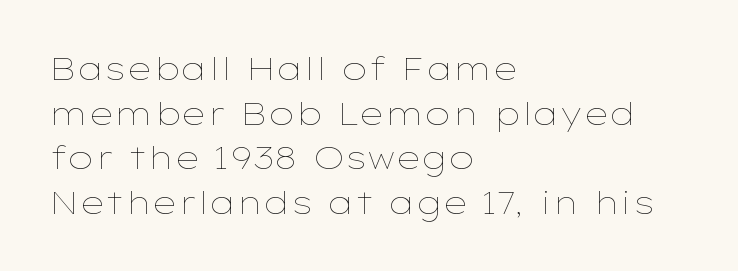
Is the type heavy? It reads as light-to-regular instead. Rule under the text: the space is simply empty. The face used here is rendered with its standard letterfit. You can tell it's not italic because the verticals are truly vertical. This sample is left-justified, so line endings fall wherever the words run out.
